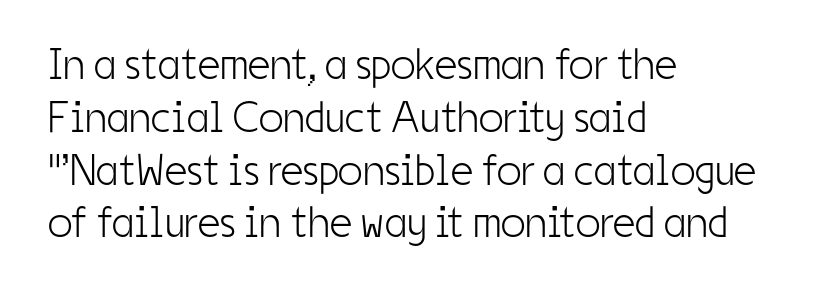
{"serif": "no", "italic": "no", "bold": "no", "weight": "light", "width": "condensed", "stroke_contrast": "low", "x_height": "medium", "monospaced": "no", "underline": "no", "align": "left", "line_spacing_ratio": 1.2, "letter_spacing": "normal", "letter_spacing_em": 0.0, "glyph_px": 44}
